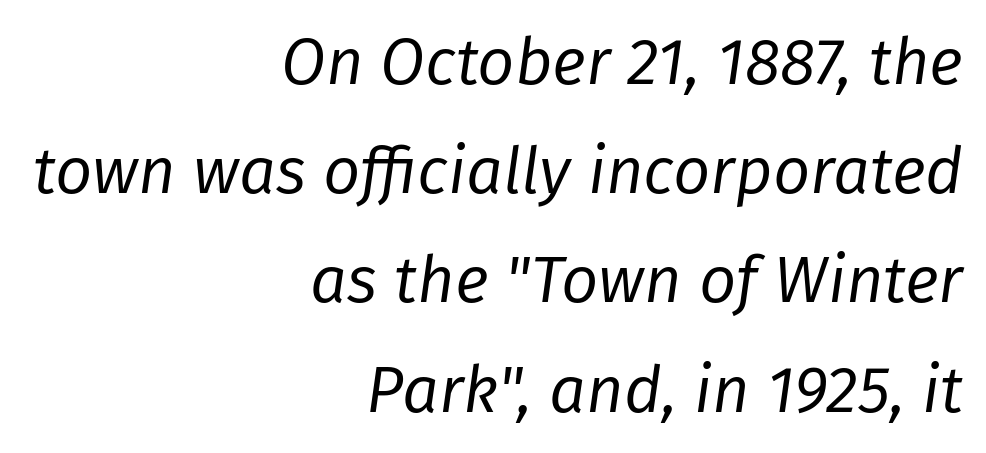
The image shows 65 px regular-weight type, italic (leaning right); set right-aligned, normal line spacing (1.68x), normal letter spacing, not underlined; low stroke contrast and a medium x-height.
